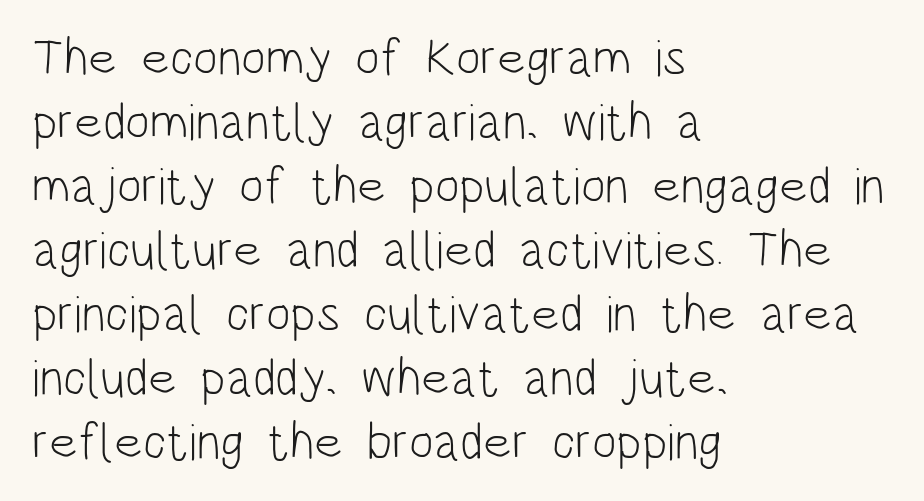
{"serif": "no", "italic": "no", "bold": "no", "weight": "light", "width": "condensed", "stroke_contrast": "low", "x_height": "large", "monospaced": "no", "underline": "no", "align": "left", "line_spacing_ratio": 1.23, "letter_spacing": "normal", "letter_spacing_em": 0.0, "glyph_px": 52}
